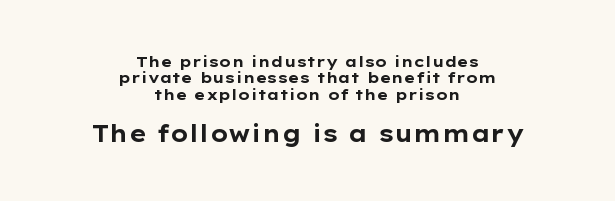
{"italic": "no", "bold": "yes", "underline": "no", "align": "center", "line_spacing": "tight", "line_spacing_ratio": 1.09, "letter_spacing": "normal", "letter_spacing_em": 0.0, "larger_block": "second", "size_ratio": 1.53, "glyph_px": 23}
